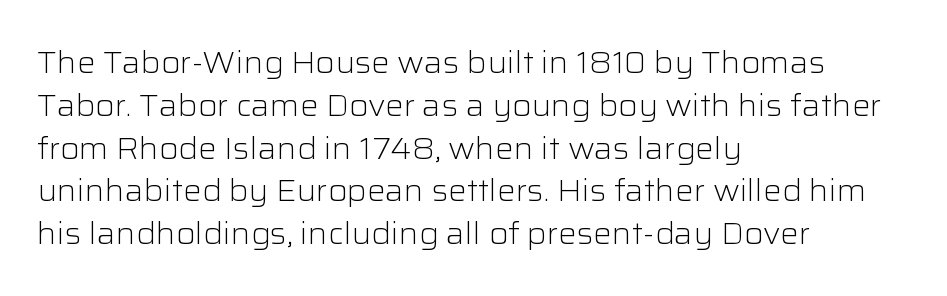
{"serif": "no", "italic": "no", "bold": "no", "weight": "light", "width": "normal", "stroke_contrast": "low", "x_height": "medium", "monospaced": "no", "underline": "no", "align": "left", "line_spacing": "normal", "line_spacing_ratio": 1.38, "letter_spacing": "normal", "letter_spacing_em": 0.0, "glyph_px": 31}
